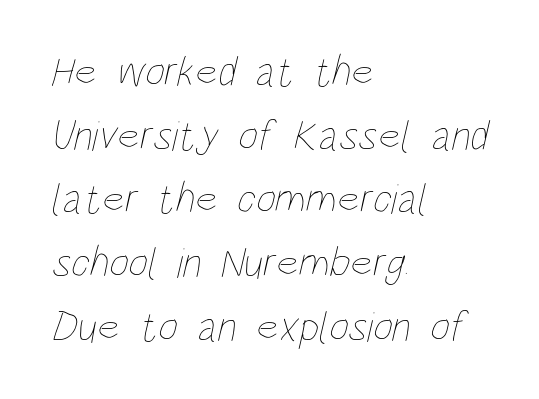
The image shows 43 px thin, condensed type; set left-aligned, normal line spacing (1.48x), normal letter spacing, not underlined; low stroke contrast and a large x-height.
